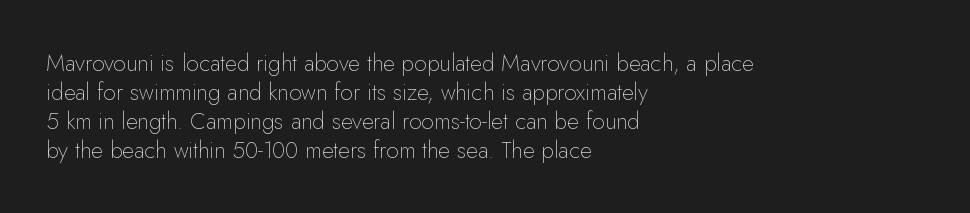
Q: Is the text bold? A: No.
Q: Is the text italic (slanted)? A: No, it is upright.
Q: Is the text underlined? A: No.
Q: How is the paragraph aligned? A: Left-aligned.
Q: Is the spacing between letters normal or unusually wide? A: Normal.
Q: Is the spacing between lines tight, normal or loose? A: Normal.
